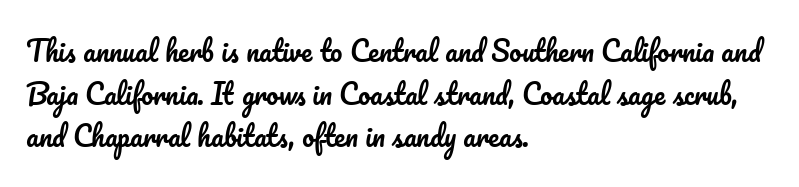
{"underline": "no", "align": "left", "line_spacing": "normal", "line_spacing_ratio": 1.58, "letter_spacing": "normal", "letter_spacing_em": 0.0, "glyph_px": 27}
